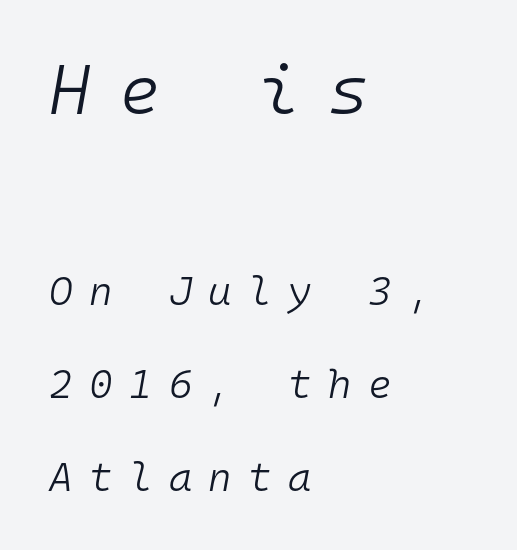
{"italic": "yes", "lean": "right", "slant_degrees": 10, "bold": "no", "weight": "light", "width": "normal", "stroke_contrast": "low", "x_height": "medium", "monospaced": "yes", "underline": "no", "align": "left", "line_spacing": "loose", "line_spacing_ratio": 2.32, "letter_spacing": "wide", "letter_spacing_em": 0.41, "larger_block": "first", "size_ratio": 1.75, "glyph_px": 70}
